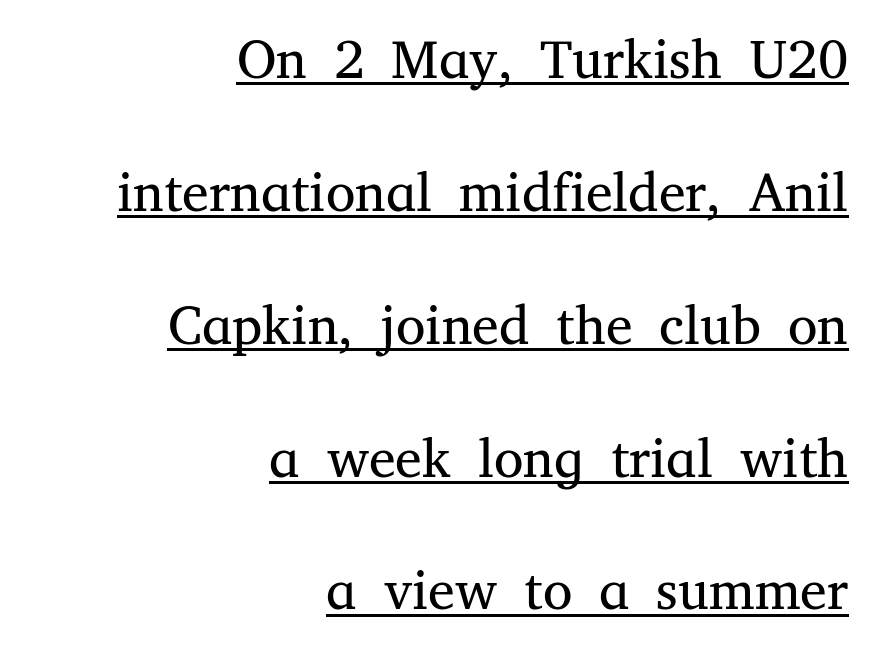
Whoever set this chose breathing room over compactness in the vertical rhythm. The paragraph has a hard right edge and a soft left edge. You could not count columns in this text — the font is proportionally spaced. The type is set solid horizontally, with unmodified tracking. You can see a thin bar hugging the bottom of the glyphs.
